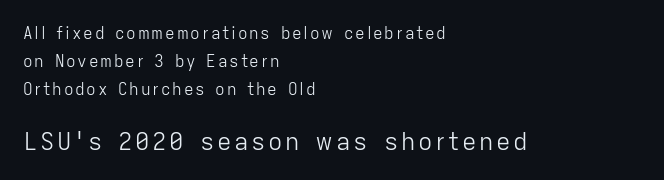
{"italic": "no", "bold": "no", "underline": "no", "align": "left", "line_spacing_ratio": 1.74, "larger_block": "second", "size_ratio": 1.5, "glyph_px": 24}
